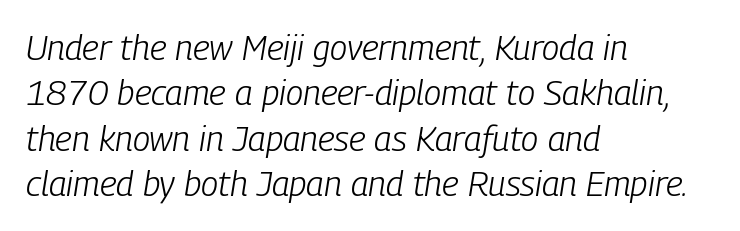
Weight: in the light-to-regular range. Looking at the ascenders, they clearly lean. The leading is moderate, giving the passage an even texture. The setting favours the left margin, as ordinary paragraphs usually do. A bare baseline throughout the passage.
